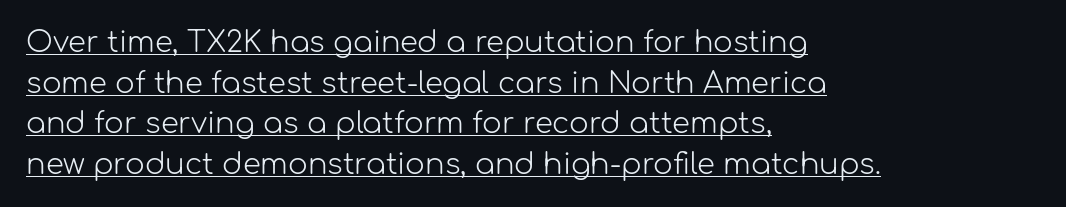
Q: Is the text bold? A: No.
Q: Is the text italic (slanted)? A: No, it is upright.
Q: Is the typeface a serif or a sans-serif typeface? A: Sans-serif.
Q: Is the text underlined? A: Yes.
Q: How is the paragraph aligned? A: Left-aligned.
Q: Is the spacing between letters normal or unusually wide? A: Normal.
Q: Is the spacing between lines tight, normal or loose? A: Normal.
Q: Width (condensed, normal, or wide)? A: Normal.
Q: Stroke contrast? A: Low.
Q: x-height? A: Medium.
Q: Monospaced? A: No.
